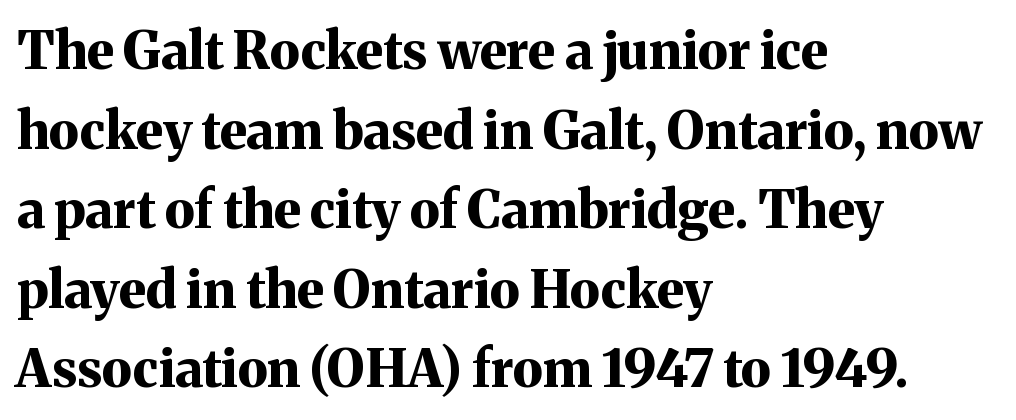
Q: Is the text bold? A: Yes.
Q: Is the text italic (slanted)? A: No, it is upright.
Q: Is the typeface a serif or a sans-serif typeface? A: Serif.
Q: Is the text underlined? A: No.
Q: How is the paragraph aligned? A: Left-aligned.
Q: Is the spacing between letters normal or unusually wide? A: Normal.
Q: Is the spacing between lines tight, normal or loose? A: Normal.
Q: Width (condensed, normal, or wide)? A: Normal.
Q: Stroke contrast? A: Medium.
Q: x-height? A: Medium.
Q: Monospaced? A: No.
